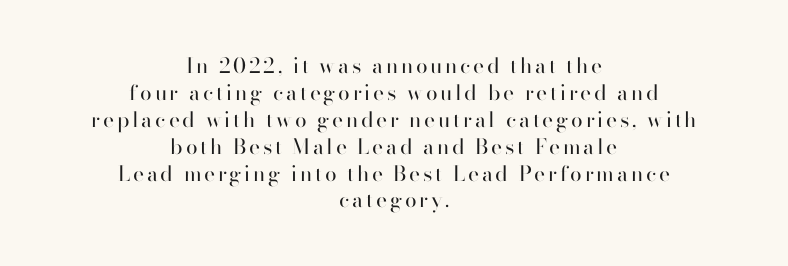
The image shows 21 px text type, upright; set centered, normal line spacing (1.28x), not underlined.
